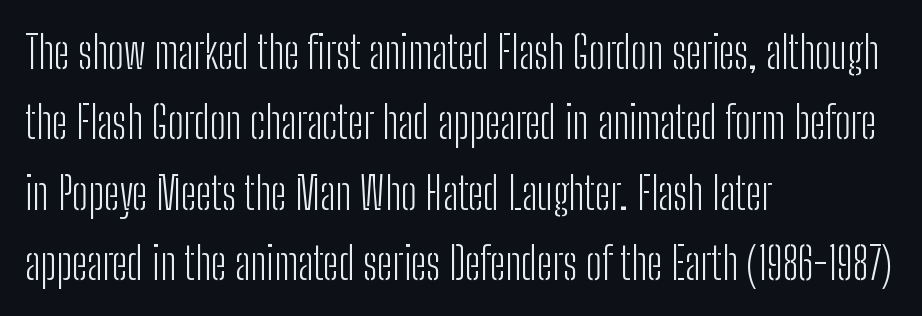
Designer's note — italics off, roman on. Each row of text sits above clean, open space. These lines keep a tight, regular rhythm from letter to letter. Spacing verdict: proportional, widths tailored to each character. The letters look calm and open, with moderate or lighter stems. Does the leading feel generous? No, just average.
